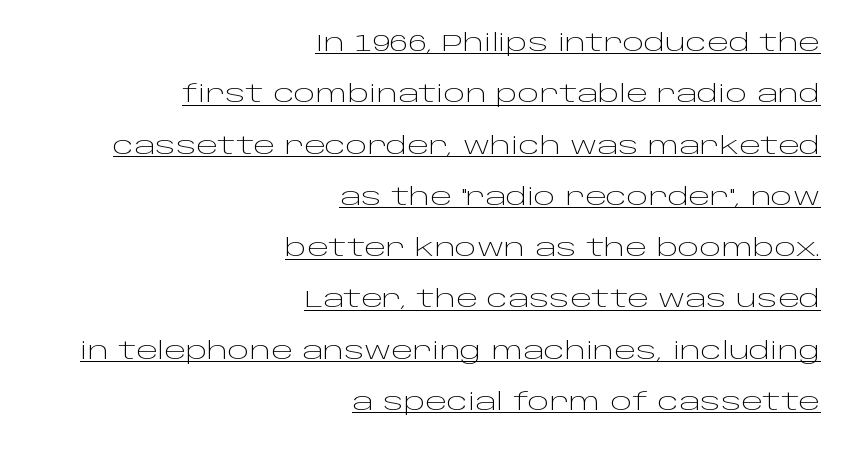
The image shows 23 px text type, upright; set right-aligned, loose line spacing (2.23x), normal letter spacing, underlined.
